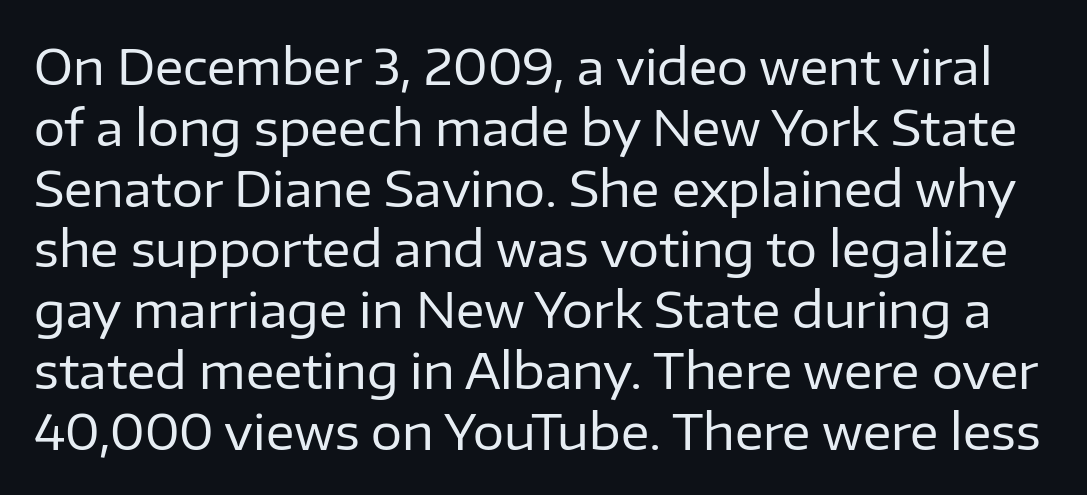
Q: Is the text bold? A: No.
Q: Is the text italic (slanted)? A: No, it is upright.
Q: Is the typeface a serif or a sans-serif typeface? A: Sans-serif.
Q: Is the text underlined? A: No.
Q: Is the spacing between letters normal or unusually wide? A: Normal.
Q: Width (condensed, normal, or wide)? A: Normal.
Q: Stroke contrast? A: Low.
Q: x-height? A: Medium.
Q: Monospaced? A: No.
